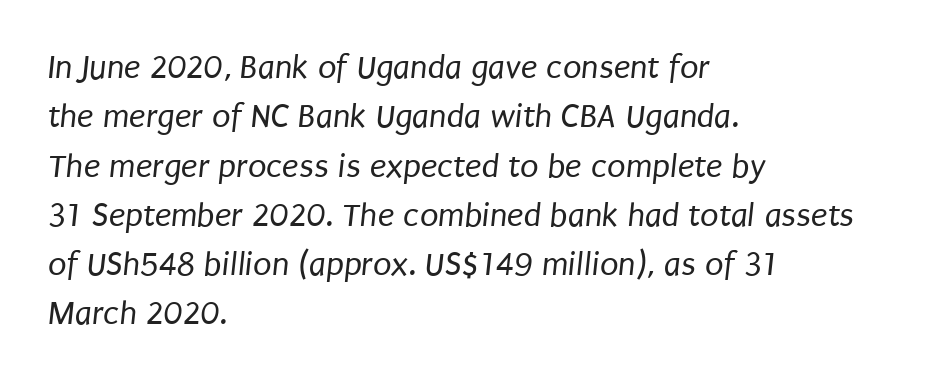
{"serif": "no", "bold": "no", "weight": "regular", "width": "condensed", "stroke_contrast": "low", "x_height": "large", "monospaced": "no", "underline": "no", "align": "left", "line_spacing": "normal", "line_spacing_ratio": 1.45, "letter_spacing": "normal", "letter_spacing_em": 0.0, "glyph_px": 34}
